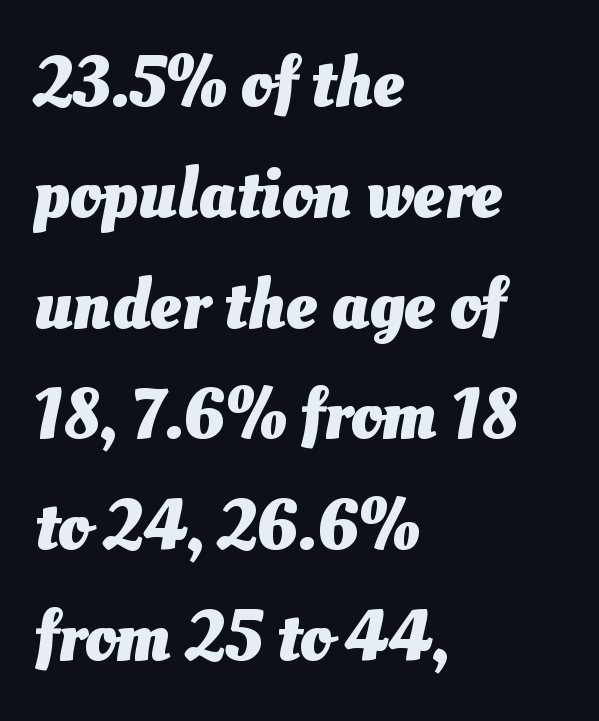
Q: Is the text bold? A: Yes.
Q: Is the typeface a serif or a sans-serif typeface? A: Sans-serif.
Q: Is the text underlined? A: No.
Q: How is the paragraph aligned? A: Left-aligned.
Q: Is the spacing between letters normal or unusually wide? A: Normal.
Q: Is the spacing between lines tight, normal or loose? A: Normal.
Q: Width (condensed, normal, or wide)? A: Normal.
Q: Stroke contrast? A: Medium.
Q: x-height? A: Small.
Q: Monospaced? A: No.
